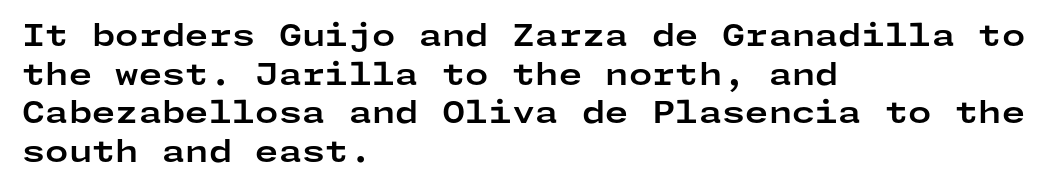
The image shows 30 px bold, wide sans-serif type, upright; set left-aligned, normal line spacing (1.29x), normal letter spacing, not underlined; low stroke contrast and a medium x-height.
